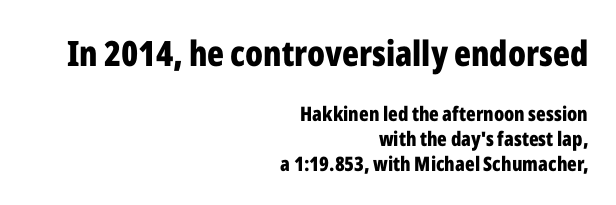
The image shows 35 px bold, condensed sans-serif type, upright; set right-aligned, line spacing 1.24x, normal letter spacing, not underlined; the first (top) block is 1.75x larger; low stroke contrast and a medium x-height.
